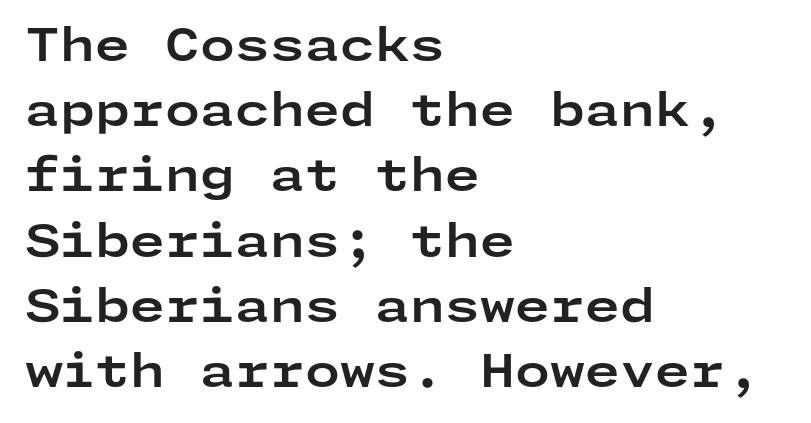
{"serif": "no", "italic": "no", "bold": "yes", "weight": "bold", "width": "wide", "stroke_contrast": "low", "x_height": "medium", "underline": "no", "align": "left", "line_spacing": "normal", "line_spacing_ratio": 1.45, "letter_spacing": "normal", "letter_spacing_em": 0.0, "glyph_px": 45}
